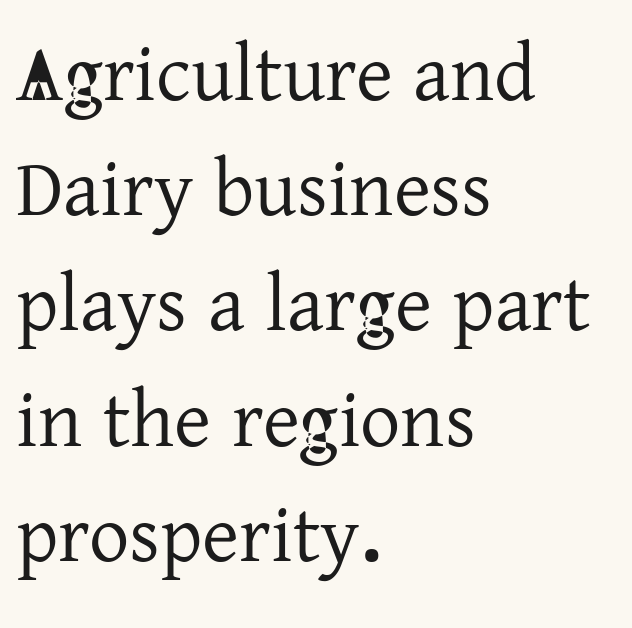
Vertical strokes here are truly vertical. Is the block centered? No — it sits flush against the left margin. Just letters on the line, the space beneath them empty. The letterforms sit shoulder to shoulder at normal distance. Rows of type keep a routine distance in the vertical direction. These lines are rendered in a variable-pitch font.
